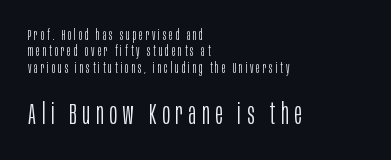
{"serif": "no", "italic": "no", "bold": "no", "weight": "light", "width": "condensed", "stroke_contrast": "low", "x_height": "large", "monospaced": "no", "underline": "no", "align": "left", "line_spacing_ratio": 1.17, "letter_spacing": "wide", "letter_spacing_em": 0.2, "larger_block": "second", "size_ratio": 2.07, "glyph_px": 29}
